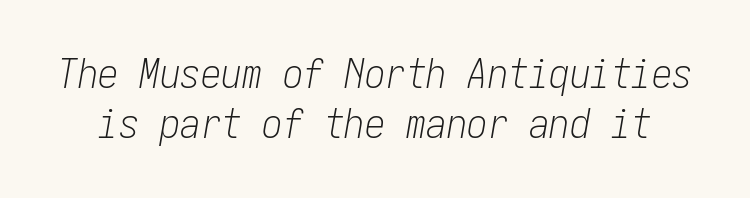
The image shows 41 px light, condensed type, italic (leaning right); set line spacing 1.22x, normal letter spacing, not underlined; low stroke contrast and a medium x-height.
